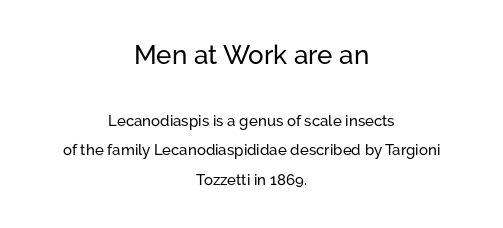
The image shows 26 px text type, upright; set centered, loose line spacing (1.96x), normal letter spacing, not underlined; the first (top) block is 1.73x larger.
